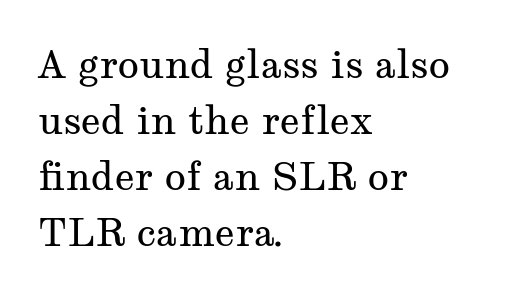
Just letters on the line, the space beneath them empty. The setting favours the left margin, as ordinary paragraphs usually do. Typographically, this falls in the serif category. Ascenders rise straight up at ninety degrees. Counters stay open thanks to moderate or lighter strokes. Tracking value appears to be zero — textbook default spacing.
